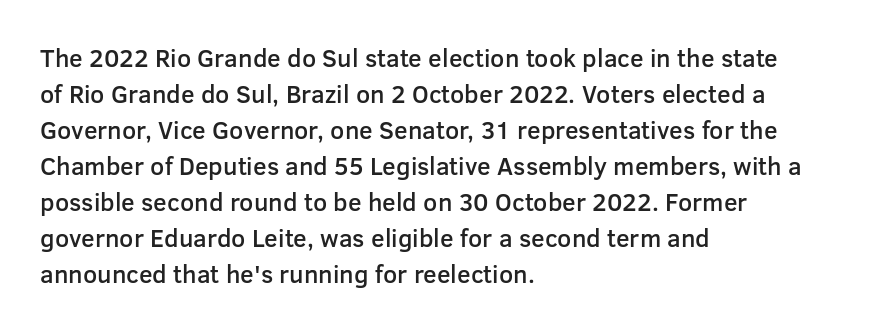
The image shows 25 px text type, upright; set left-aligned, normal line spacing (1.44x), normal letter spacing, not underlined.
